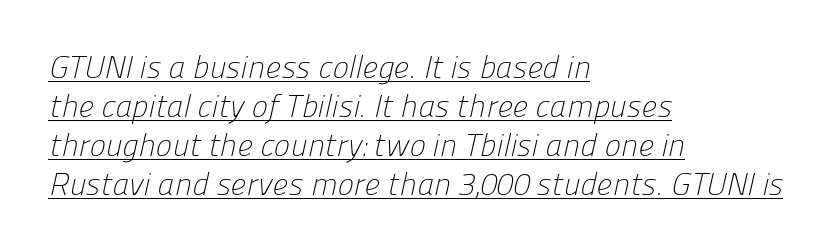
Q: Is the text bold? A: No.
Q: Is the typeface a serif or a sans-serif typeface? A: Sans-serif.
Q: Is the text underlined? A: Yes.
Q: How is the paragraph aligned? A: Left-aligned.
Q: Is the spacing between letters normal or unusually wide? A: Normal.
Q: Is the spacing between lines tight, normal or loose? A: Normal.
Q: Width (condensed, normal, or wide)? A: Normal.
Q: Stroke contrast? A: Low.
Q: x-height? A: Medium.
Q: Monospaced? A: No.
